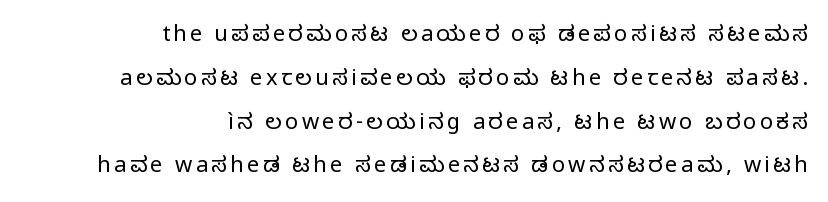
The image shows 22 px text type, upright; set right-aligned, loose line spacing (1.99x), not underlined.
